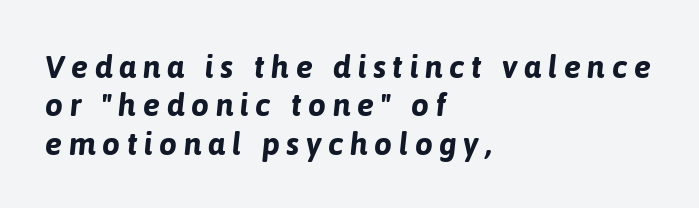
{"italic": "yes", "lean": "right", "slant_degrees": 6, "bold": "yes", "weight": "bold", "width": "normal", "stroke_contrast": "low", "x_height": "medium", "monospaced": "no", "underline": "no", "align": "left", "line_spacing_ratio": 1.2, "letter_spacing": "wide", "letter_spacing_em": 0.2, "glyph_px": 32}
